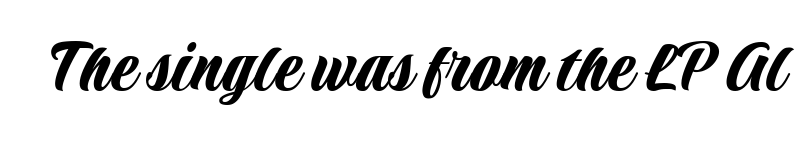
The image shows 78 px condensed sans-serif type; set normal letter spacing, not underlined; low stroke contrast and a large x-height.
